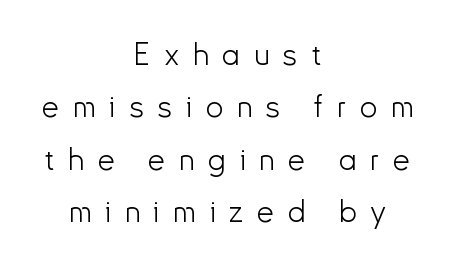
Q: Is the text bold? A: No.
Q: Is the text italic (slanted)? A: No, it is upright.
Q: Is the typeface a serif or a sans-serif typeface? A: Sans-serif.
Q: Is the text underlined? A: No.
Q: How is the paragraph aligned? A: Centered.
Q: Is the spacing between letters normal or unusually wide? A: Unusually wide.
Q: Is the spacing between lines tight, normal or loose? A: Normal.
Q: Width (condensed, normal, or wide)? A: Normal.
Q: Stroke contrast? A: Low.
Q: x-height? A: Small.
Q: Monospaced? A: No.
